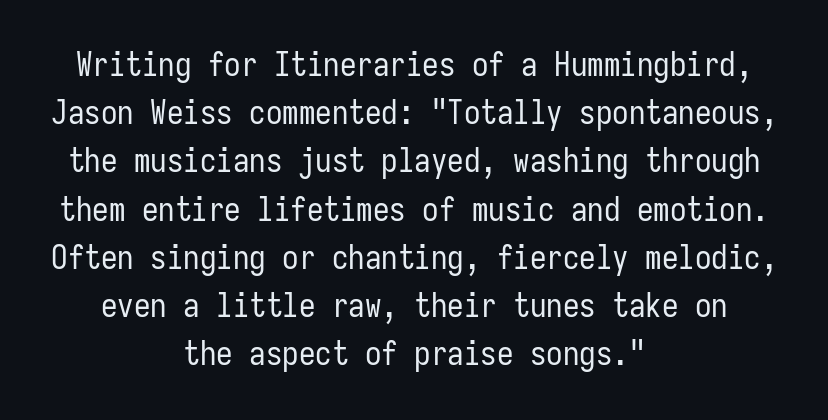
Notice how descenders clear the ascenders below comfortably — that's standard leading. The typography opts for an upright posture over an oblique one. The rendering positions every line midway between the sides. The font is comparable to plain body text, perhaps lighter. A typesetter would call this monospace, since all characters share one set width.
